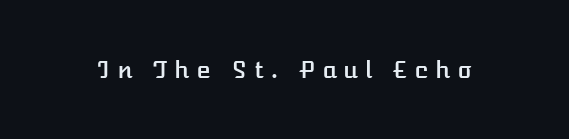
Rendered with straight, roman letterforms. Only glyphs here, with clear space below each row. Between one letter and the next there's a generous, obvious gap.
